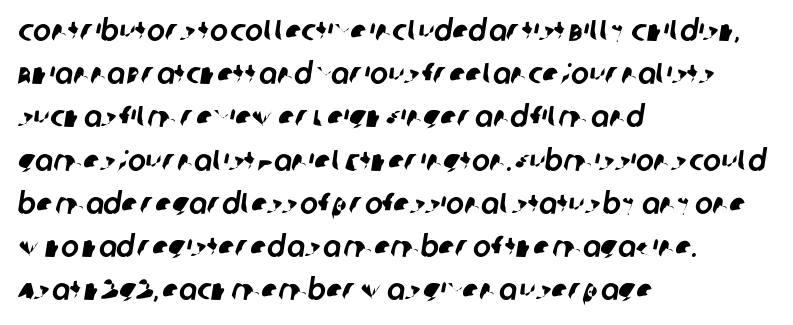
Q: Is the typeface a serif or a sans-serif typeface? A: Sans-serif.
Q: Is the text underlined? A: No.
Q: How is the paragraph aligned? A: Left-aligned.
Q: Is the spacing between letters normal or unusually wide? A: Normal.
Q: Is the spacing between lines tight, normal or loose? A: Normal.
Q: Width (condensed, normal, or wide)? A: Normal.
Q: Stroke contrast? A: Low.
Q: x-height? A: Large.
Q: Monospaced? A: No.
